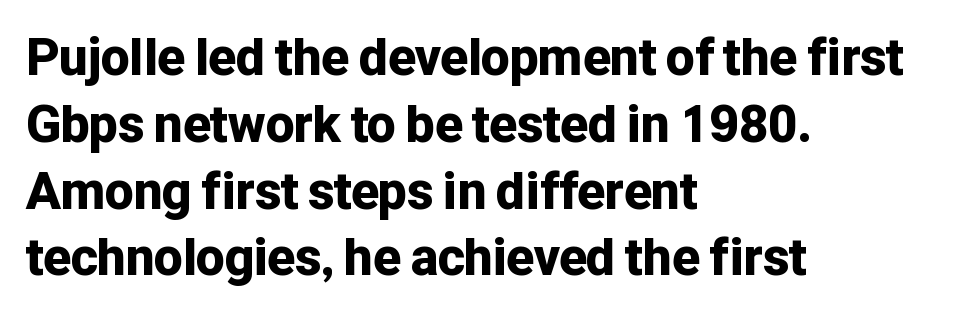
Q: Is the text bold? A: Yes.
Q: Is the text italic (slanted)? A: No, it is upright.
Q: Is the typeface a serif or a sans-serif typeface? A: Sans-serif.
Q: Is the text underlined? A: No.
Q: How is the paragraph aligned? A: Left-aligned.
Q: Is the spacing between letters normal or unusually wide? A: Normal.
Q: Is the spacing between lines tight, normal or loose? A: Normal.
Q: Width (condensed, normal, or wide)? A: Normal.
Q: Stroke contrast? A: Low.
Q: x-height? A: Medium.
Q: Monospaced? A: No.
